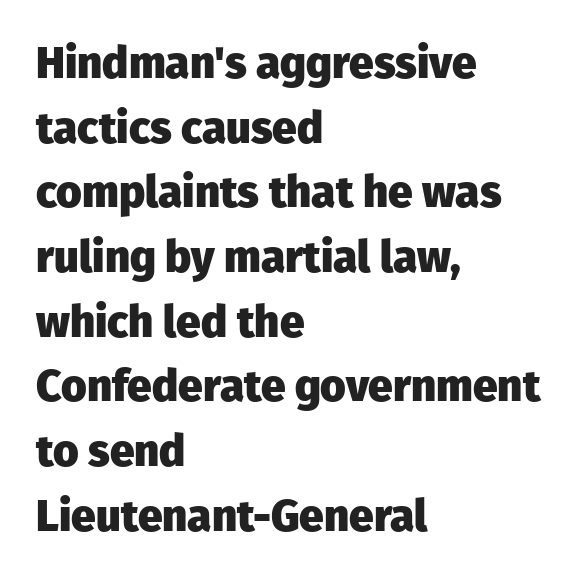
{"serif": "no", "italic": "no", "bold": "yes", "weight": "heavy", "width": "normal", "stroke_contrast": "low", "x_height": "medium", "monospaced": "no", "underline": "no", "align": "left", "line_spacing": "normal", "line_spacing_ratio": 1.47, "letter_spacing": "normal", "letter_spacing_em": 0.0, "glyph_px": 44}
